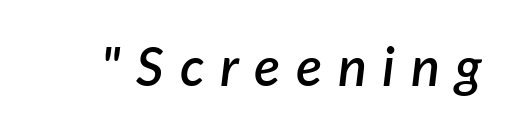
The image shows 54 px semibold type, italic (leaning right); set unusually wide letter spacing (+0.29 em), not underlined; low stroke contrast and a medium x-height.
